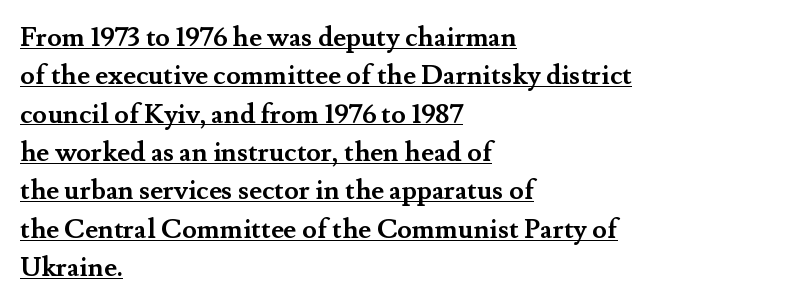
Look at the tracking — it's just the regular setting, nothing added. This sample uses an upright cut, with every glyph sitting square on the baseline. Horizontally, the lines are justified to the leading edge only. Weight check: bold — yes, fully. Each line of the rendering has a horizontal stroke beneath the glyphs. The rendering uses a moderate line-height, typical for paragraphs.
